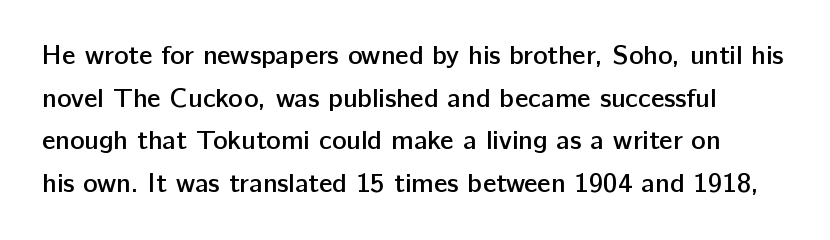
The image shows 27 px text type, upright; set normal line spacing (1.58x), normal letter spacing, not underlined.
